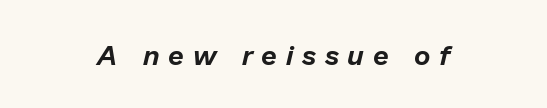
The image shows 28 px text type, italic (leaning right); set centered, unusually wide letter spacing (+0.31 em), not underlined; low stroke contrast and a medium x-height.
